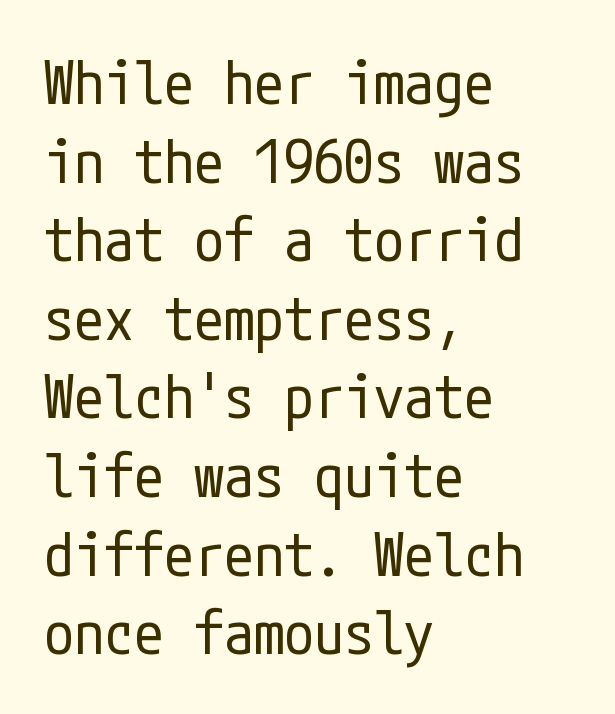
{"serif": "no", "italic": "no", "bold": "no", "weight": "regular", "width": "condensed", "stroke_contrast": "low", "x_height": "medium", "underline": "no", "align": "left", "line_spacing": "normal", "line_spacing_ratio": 1.31, "letter_spacing": "normal", "letter_spacing_em": 0.0, "glyph_px": 60}
